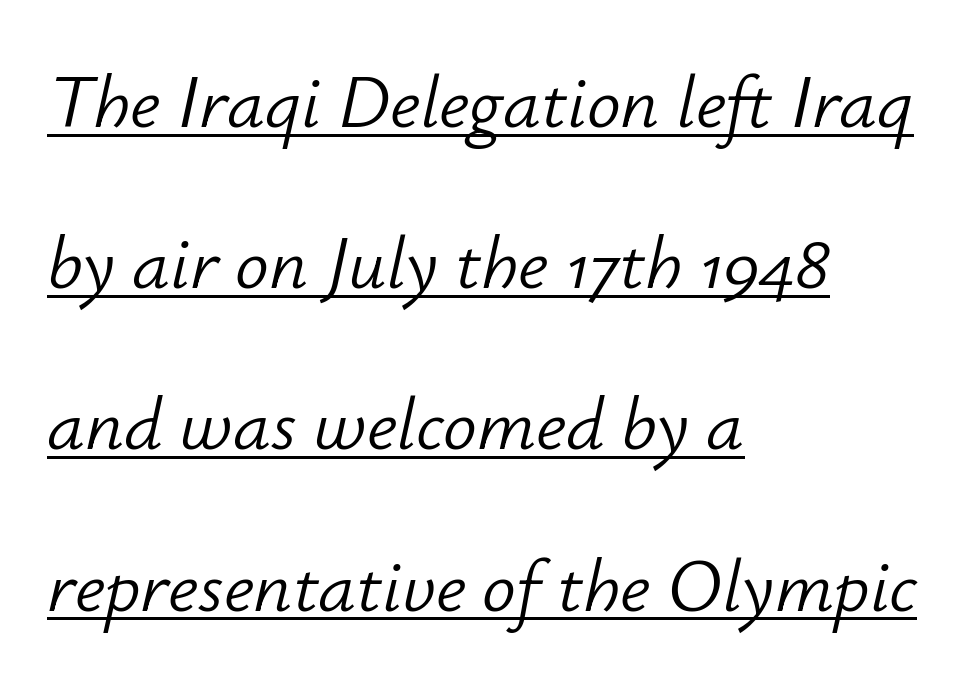
Q: Is the text bold? A: No.
Q: Is the text italic (slanted)? A: Yes, it leans right by about 12 degrees.
Q: Is the text underlined? A: Yes.
Q: How is the paragraph aligned? A: Left-aligned.
Q: Is the spacing between letters normal or unusually wide? A: Normal.
Q: Is the spacing between lines tight, normal or loose? A: Loose.
Q: Width (condensed, normal, or wide)? A: Normal.
Q: Stroke contrast? A: Low.
Q: x-height? A: Small.
Q: Monospaced? A: No.
